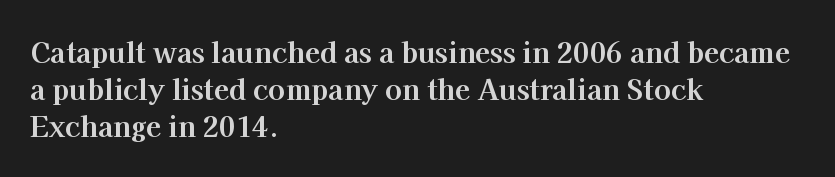
The image shows 28 px bold serif type, upright; set left-aligned, normal line spacing (1.33x), normal letter spacing, not underlined; high stroke contrast and a medium x-height.
